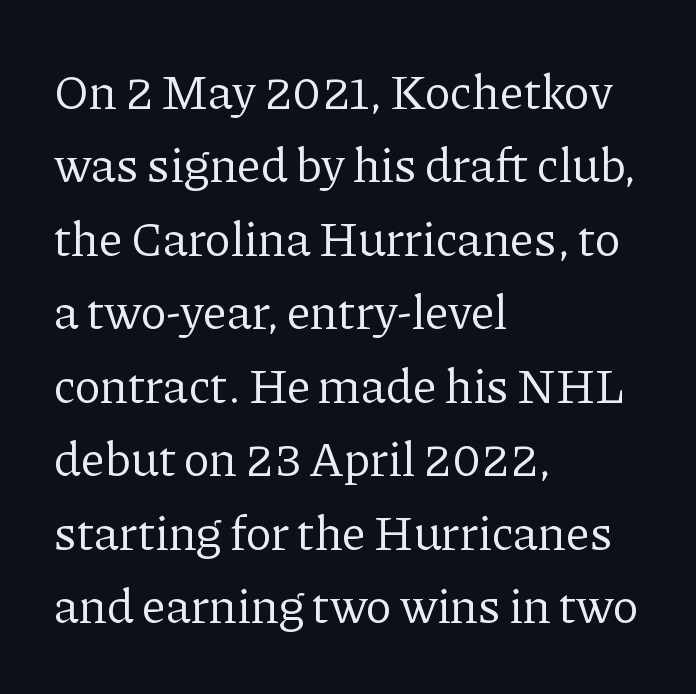
The image shows 49 px regular-weight serif type, upright; set left-aligned, normal line spacing (1.5x), normal letter spacing, not underlined; low stroke contrast and a medium x-height.
